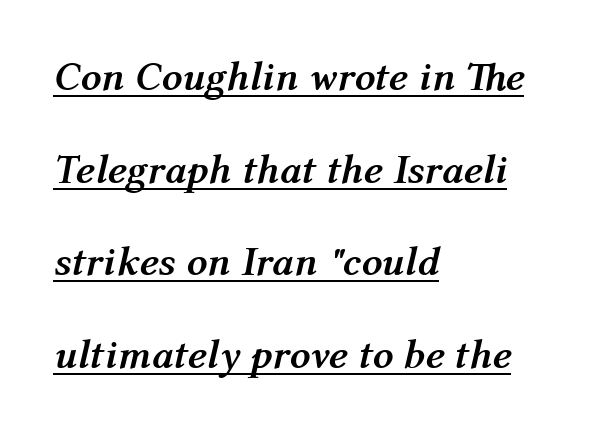
Here the designer chose a conventional face with non-uniform glyph widths. The lines in this sample share a left origin and differ only in where they stop. Italic: yes, the glyphs are oblique. Spacing between characters is what you'd get straight out of the box. Chunky letters — that's bold for sure.
